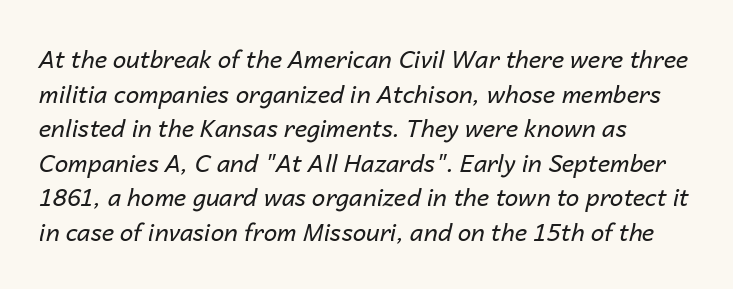
The image shows 24 px text type, italic (leaning right); set left-aligned, normal line spacing (1.44x), normal letter spacing, not underlined.
